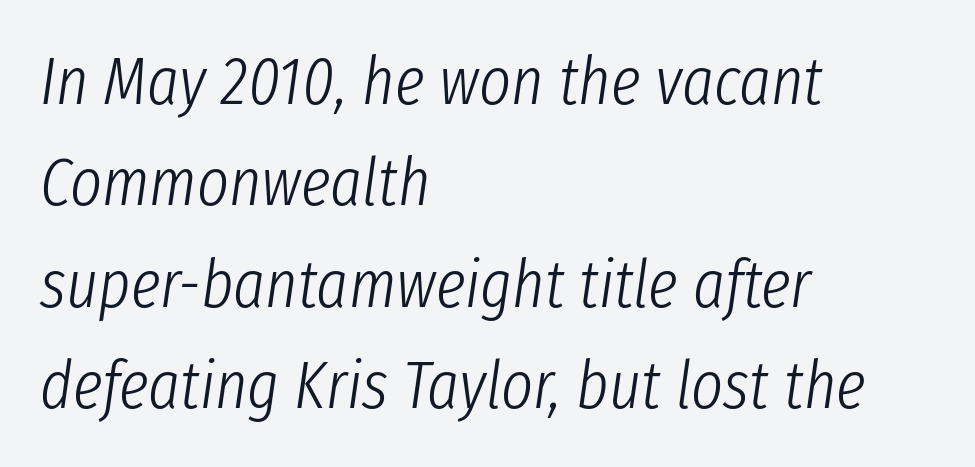
No letter is thick-stroked: the sample isn't bold. Line beginnings align vertically; line endings do not. The horizontal fit of the characters is conventional and even. Beneath every word, the page is bare. Normally led — the rows are evenly, conventionally spaced. A typesetter would call this proportional, since set widths differ per character.
